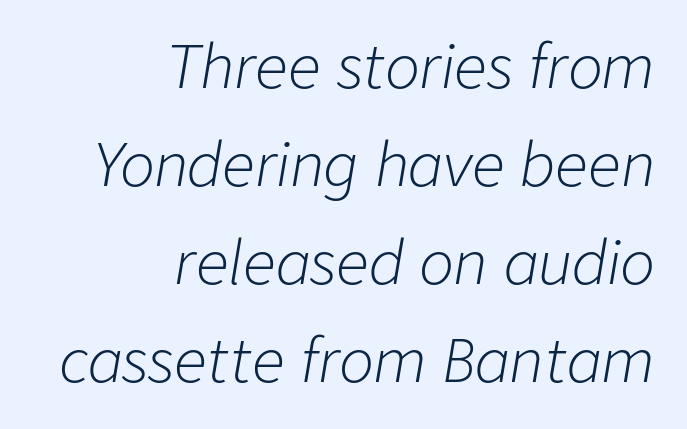
The image shows 58 px light type, italic (leaning right); set right-aligned, normal line spacing (1.69x), normal letter spacing, not underlined; low stroke contrast and a medium x-height.
